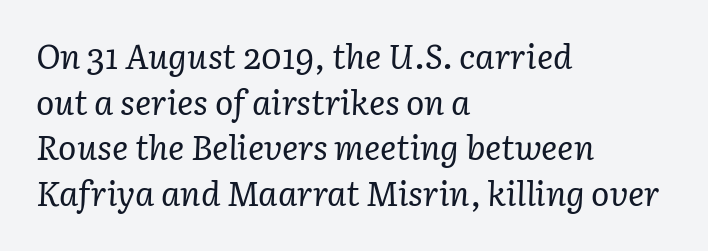
The image shows 34 px regular-weight serif type, italic (leaning right); set left-aligned, normal line spacing (1.34x), normal letter spacing, not underlined; low stroke contrast and a medium x-height.
